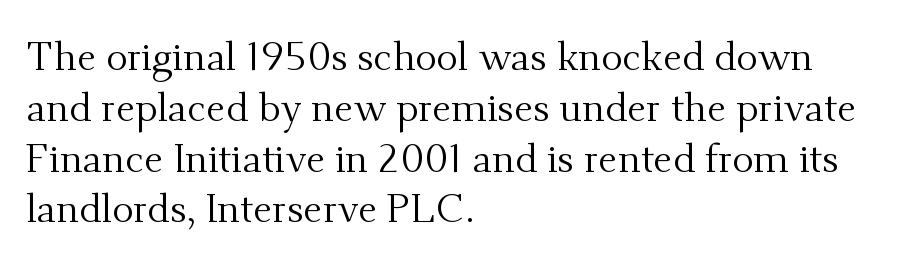
The image shows 40 px regular-weight serif type, upright; set left-aligned, normal line spacing (1.27x), normal letter spacing, not underlined; medium stroke contrast and a small x-height.
